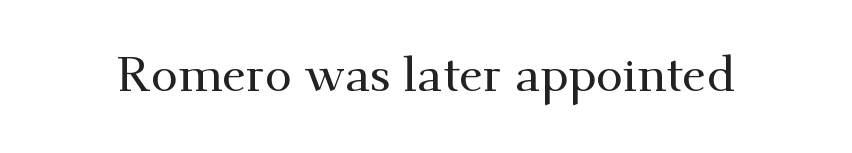
A typesetter would call this zero additional tracking. The characters display serif detailing at their extremities. The specimen omits any rule beneath the text block's lines. Designer's note — italics off, roman on. Character widths vary here, with narrow letters taking less room than wide ones.
